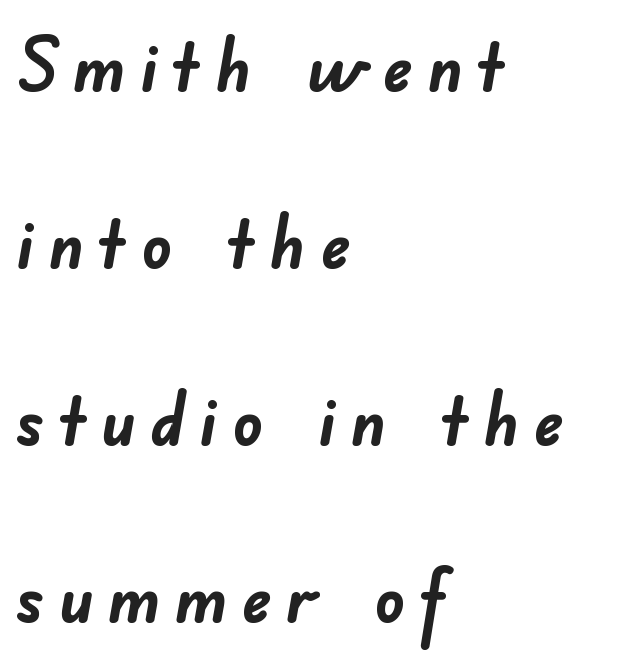
Q: Is the text bold? A: Yes.
Q: Is the typeface a serif or a sans-serif typeface? A: Sans-serif.
Q: Is the text underlined? A: No.
Q: How is the paragraph aligned? A: Left-aligned.
Q: Is the spacing between lines tight, normal or loose? A: Loose.
Q: Width (condensed, normal, or wide)? A: Normal.
Q: Stroke contrast? A: Low.
Q: x-height? A: Small.
Q: Monospaced? A: No.
